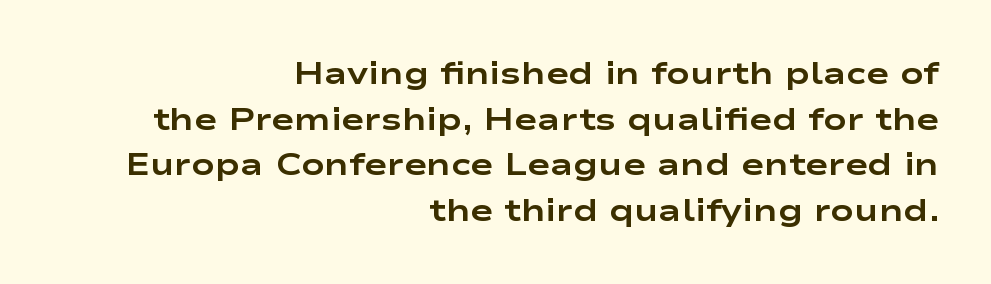
The image shows 31 px bold, wide sans-serif type, upright; set right-aligned, normal line spacing (1.47x), normal letter spacing, not underlined; low stroke contrast and a medium x-height.
